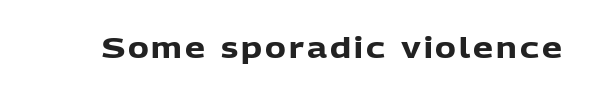
A clean baseline with only descenders dipping below it. Every letter is thick-stroked: bold, no question. Every stem runs plumb, perpendicular to the baseline. Typographically, this falls in the sans-serif category.
